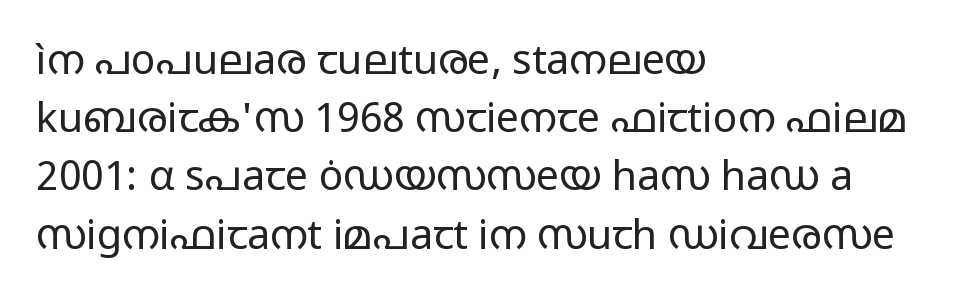
{"serif": "no", "italic": "no", "bold": "no", "weight": "regular", "width": "wide", "stroke_contrast": "low", "x_height": "medium", "monospaced": "no", "underline": "no", "align": "left", "line_spacing": "normal", "line_spacing_ratio": 1.42, "letter_spacing": "normal", "letter_spacing_em": 0.0, "glyph_px": 41}
